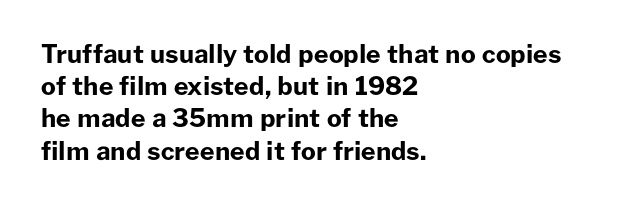
{"italic": "no", "bold": "yes", "underline": "no", "align": "left", "line_spacing": "normal", "line_spacing_ratio": 1.29, "letter_spacing": "normal", "letter_spacing_em": 0.0, "glyph_px": 25}
